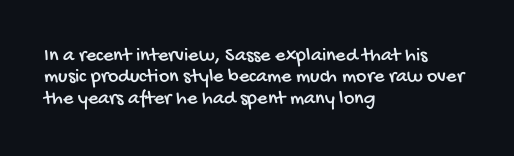
{"underline": "no", "align": "left", "line_spacing": "tight", "line_spacing_ratio": 1.07, "letter_spacing": "normal", "letter_spacing_em": 0.0, "glyph_px": 20}
